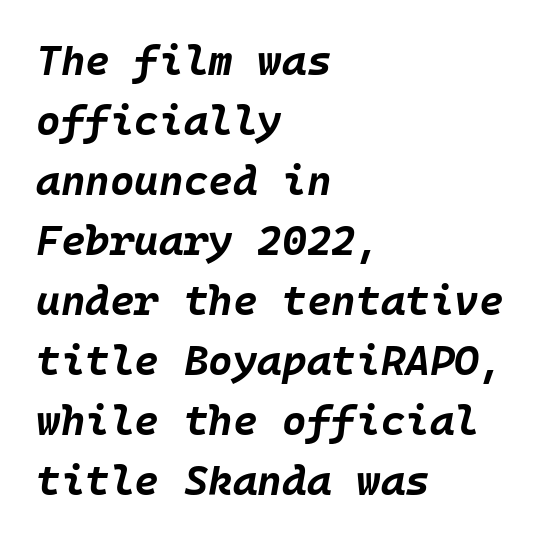
Underlining? Definitely not there. Quick note: interline space is typical. This sample uses an oblique cut, with every glyph tilted off the vertical. Emphasis by weight is at full strength: bold. The line texture is even and compact thanks to regular tracking.
